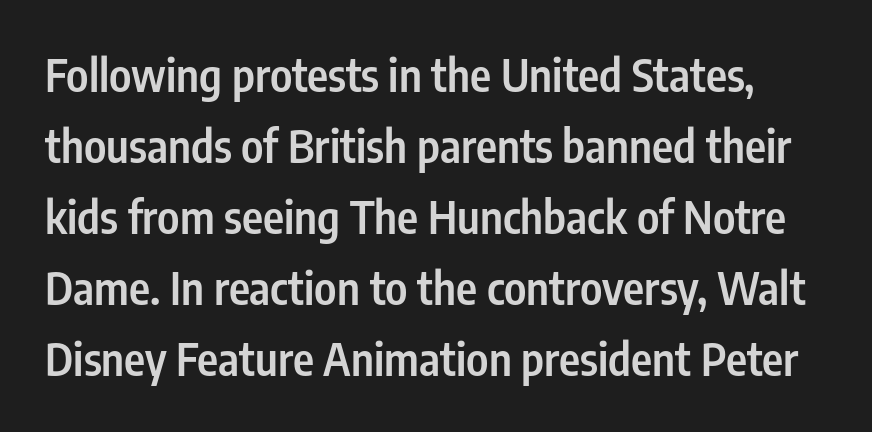
The image shows 45 px semibold, condensed sans-serif type, upright; set normal line spacing (1.58x), normal letter spacing, not underlined; low stroke contrast and a medium x-height.
